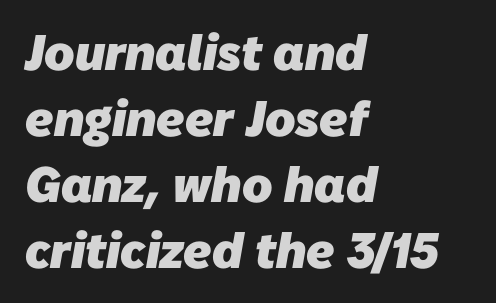
Nothing sits at the stroke ends, so this counts as sans-serif. If you measured baseline to baseline, you'd find a middling distance. Chunky letters — that's bold for sure. Check under the words: just untouched page. In terms of letterspacing, this is plain default setting. Each line starts at the same left margin while the right side varies.
